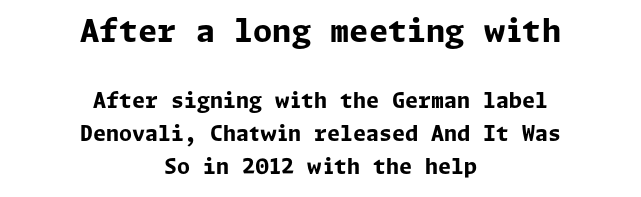
Caption: standard tracking, unaltered. Heft: maximum for text — a bold. The area under the type is left untouched. Leading matches the norm, producing a regular column. The composition opens big and finishes small. I'd call this a sans setting — the letters go barefoot.
